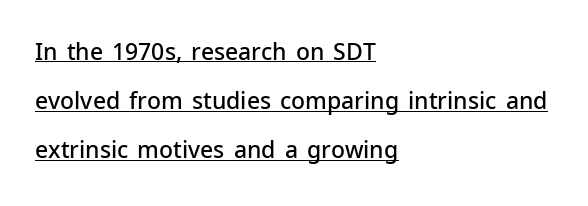
Q: Is the text bold? A: Semi-bold.
Q: Is the text italic (slanted)? A: No, it is upright.
Q: Is the text underlined? A: Yes.
Q: How is the paragraph aligned? A: Left-aligned.
Q: Is the spacing between letters normal or unusually wide? A: Normal.
Q: Is the spacing between lines tight, normal or loose? A: Loose.
